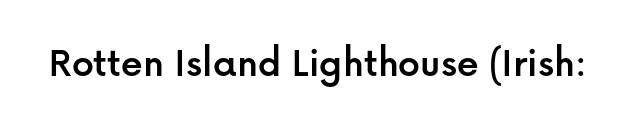
Plain, unruled lines of type. The font's upright variant was chosen for this text. I'd call this a sans setting — the letters go barefoot. Varying glyph widths throughout — classic text-font behaviour. How are the letters spaced? Ordinarily, with no added tracking.
